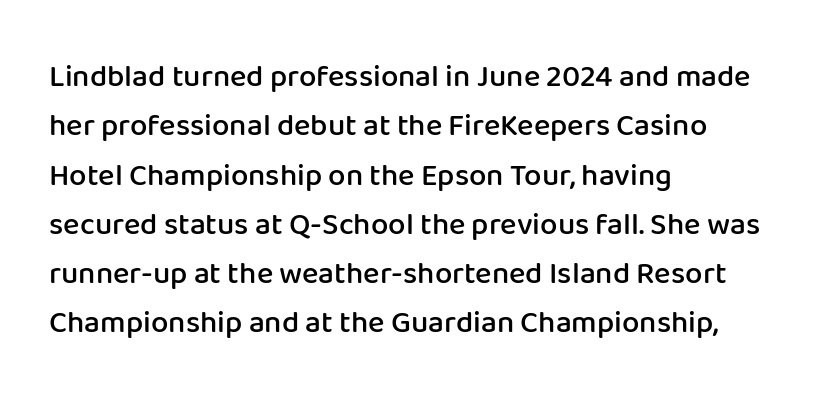
{"serif": "no", "italic": "no", "bold": "semi", "weight": "semibold", "width": "normal", "stroke_contrast": "low", "x_height": "medium", "monospaced": "no", "underline": "no", "align": "left", "line_spacing": "normal", "line_spacing_ratio": 1.59, "letter_spacing": "normal", "letter_spacing_em": 0.0, "glyph_px": 31}
